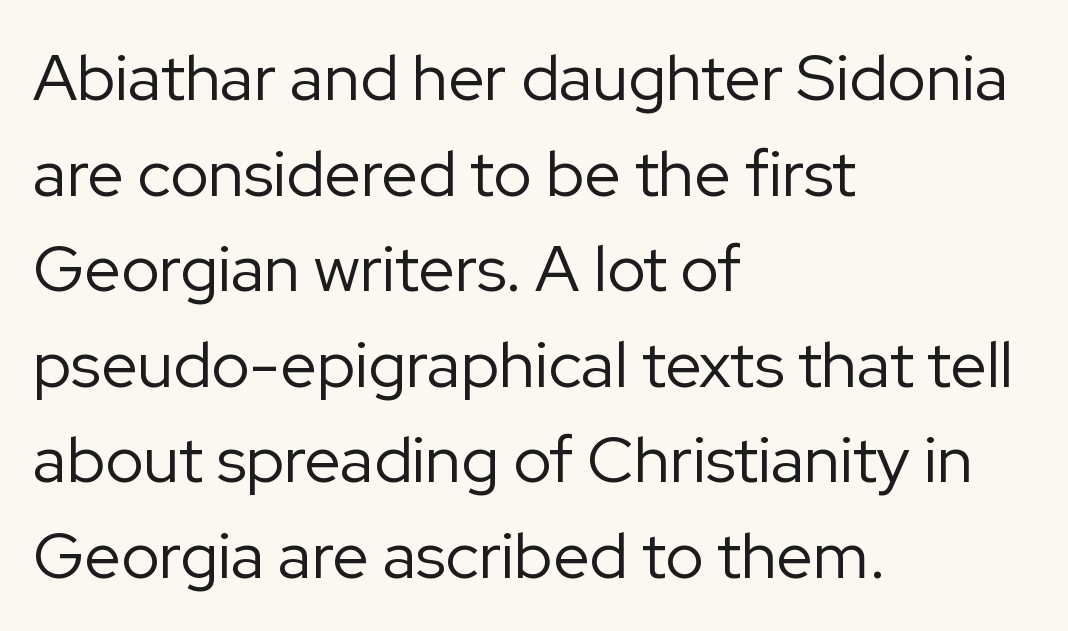
Unlike a traditional serif, this face leaves its strokes unadorned. Compared with typical body copy, the letter spacing here is the same. Honestly, there is no underline to notice here at all. The space between consecutive lines is moderate. Vertical stems look standard width or narrower in stroke.
